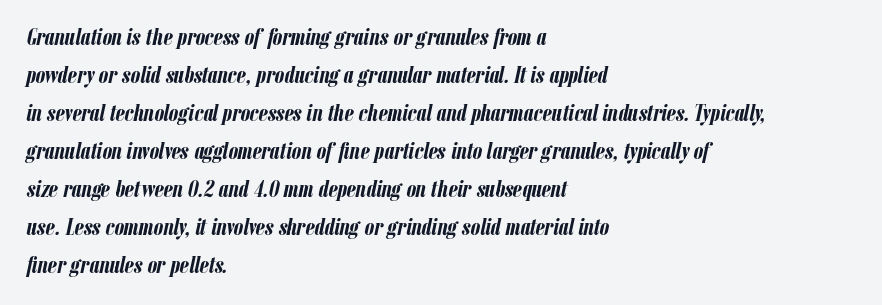
The image shows 24 px bold type, italic (leaning right); set left-aligned, normal line spacing (1.58x), normal letter spacing, not underlined.
